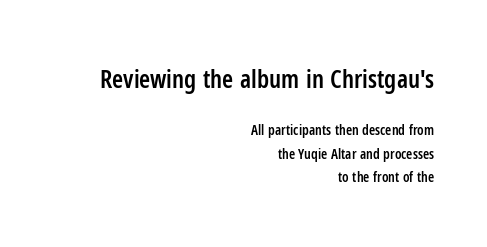
Unmarked baselines from the first word to the last. Where is the straight margin? On the right. This block has exactly the height ordinary leading produces. Large over small — that's the arrangement of the two blocks here. Posture: upright roman. The face used here is rendered with its standard letterfit.
